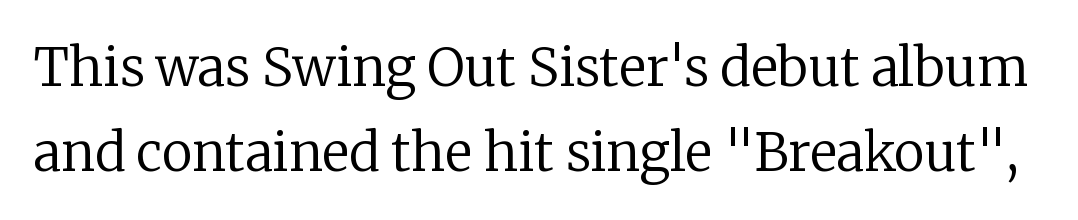
{"serif": "yes", "italic": "no", "bold": "no", "weight": "regular", "width": "normal", "stroke_contrast": "low", "x_height": "medium", "monospaced": "no", "underline": "no", "line_spacing": "normal", "line_spacing_ratio": 1.63, "letter_spacing": "normal", "letter_spacing_em": 0.0, "glyph_px": 52}
